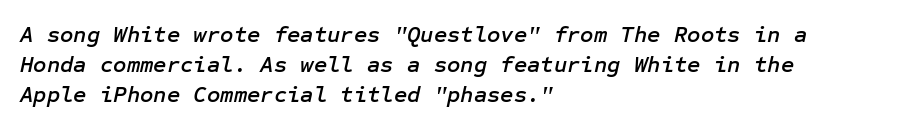
The image shows 23 px text type, italic (leaning right); set left-aligned, normal line spacing (1.31x), normal letter spacing, not underlined.
